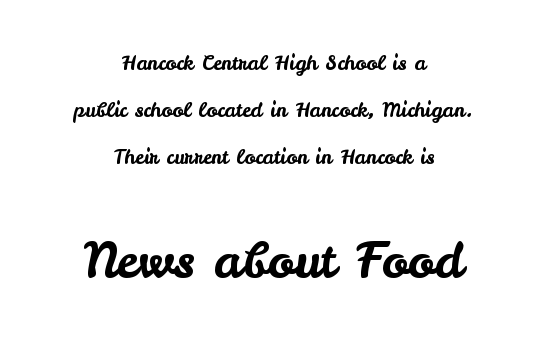
The image shows 49 px sans-serif type; set centered, loose line spacing (2.34x), normal letter spacing, not underlined; the second (bottom) block is 2.45x larger; low stroke contrast and a small x-height.
